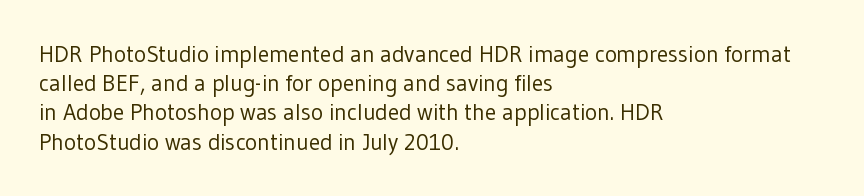
Q: Is the text bold? A: No.
Q: Is the text italic (slanted)? A: No, it is upright.
Q: Is the text underlined? A: No.
Q: How is the paragraph aligned? A: Left-aligned.
Q: Is the spacing between letters normal or unusually wide? A: Normal.
Q: Is the spacing between lines tight, normal or loose? A: Normal.
